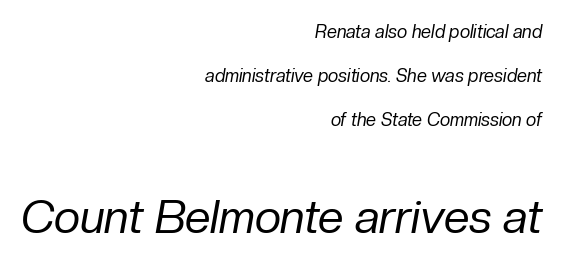
Horizontally, the lines are justified to the trailing edge only. Honestly, there is no underline to notice here at all. Default kerning and tracking; the words read as compact shapes. Ink coverage per letter is moderate at most. These lines stand farther apart than default settings would place them. Emphasis-style slanted type is in use.
